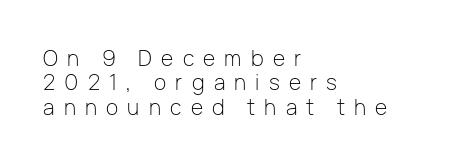
The space directly below the letters is spotless. Substantial extra tracking has been applied to these lines. Is this a heavy cut? Hardly; it is regular or lighter. Posture: vertical. The ragged edge is on the right, which tells us the setting is flush left.
